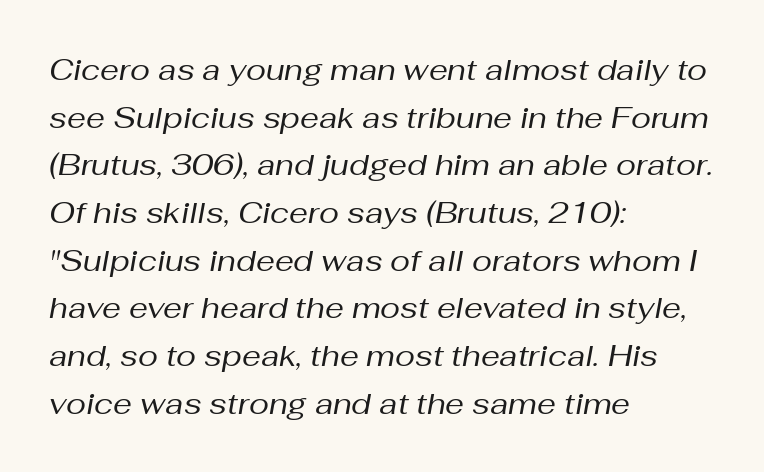
{"italic": "yes", "lean": "right", "slant_degrees": 10, "bold": "no", "weight": "regular", "width": "normal", "stroke_contrast": "medium", "x_height": "medium", "monospaced": "no", "underline": "no", "align": "left", "line_spacing": "normal", "line_spacing_ratio": 1.59, "letter_spacing": "normal", "letter_spacing_em": 0.0, "glyph_px": 30}
